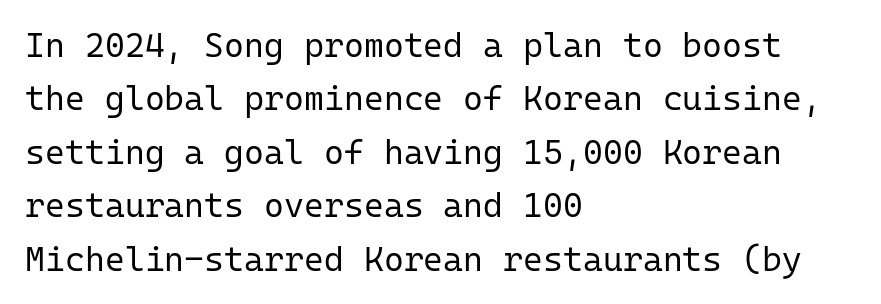
{"serif": "no", "italic": "no", "bold": "no", "weight": "regular", "width": "normal", "stroke_contrast": "low", "x_height": "medium", "monospaced": "yes", "underline": "no", "align": "left", "line_spacing": "normal", "line_spacing_ratio": 1.57, "letter_spacing": "normal", "letter_spacing_em": 0.0, "glyph_px": 34}
